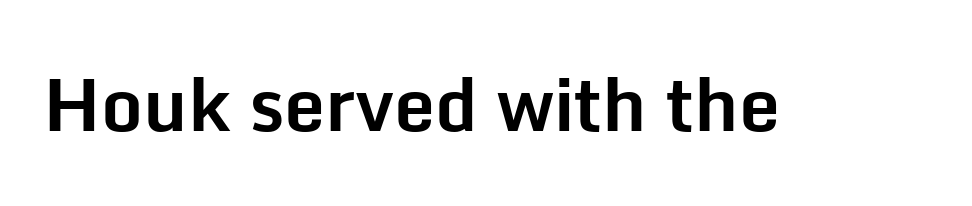
It's the straight-up-and-down kind of type. Here the designer chose a conventional face with non-uniform glyph widths. Standard letterfit; no display-style spreading of the glyphs. Lines of text with bare space underneath. Strong, thick strokes mark this as bold type. The font family rendered here belongs to the sans-serif group.
